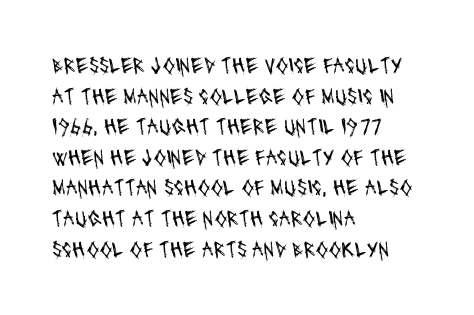
The image shows 23 px text type; set left-aligned, normal line spacing (1.33x), normal letter spacing, not underlined.
